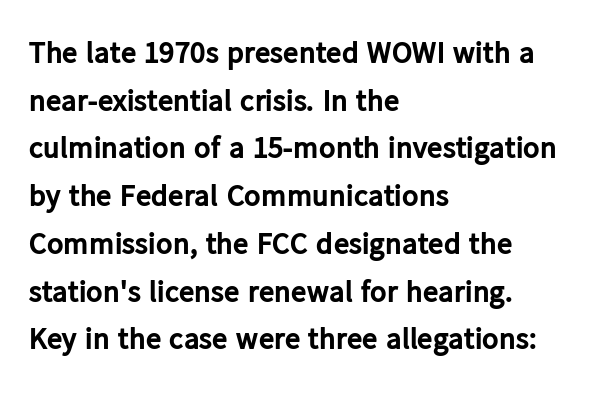
The image shows 31 px bold sans-serif type, upright; set left-aligned, normal line spacing (1.54x), normal letter spacing, not underlined; low stroke contrast and a medium x-height.
